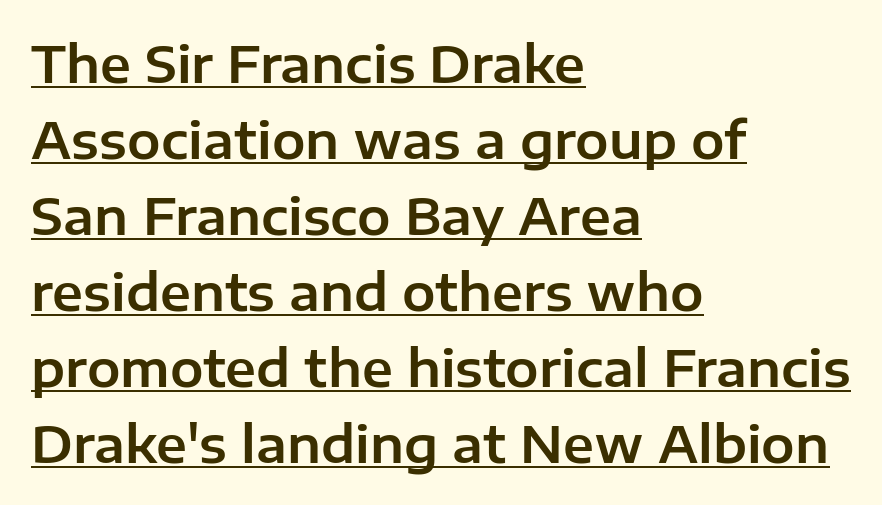
Character widths vary here, with narrow letters taking less room than wide ones. Characters remain perfectly vertical along every line. The letterforms sit shoulder to shoulder at normal distance. Is there much room between lines? A standard amount, neither cramped nor airy. A rule runs beneath these lines of type.
